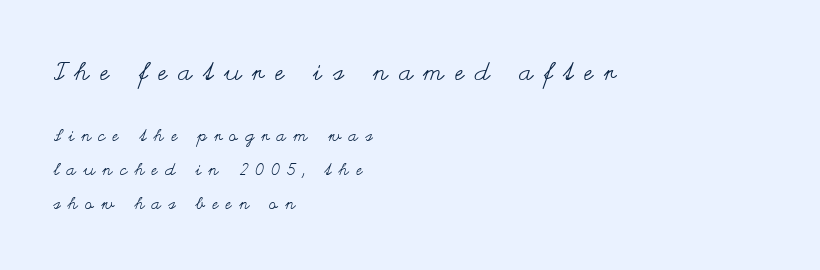
{"bold": "no", "underline": "no", "align": "left", "line_spacing": "loose", "line_spacing_ratio": 1.98, "letter_spacing": "wide", "letter_spacing_em": 0.44, "larger_block": "first", "size_ratio": 1.47, "glyph_px": 25}
